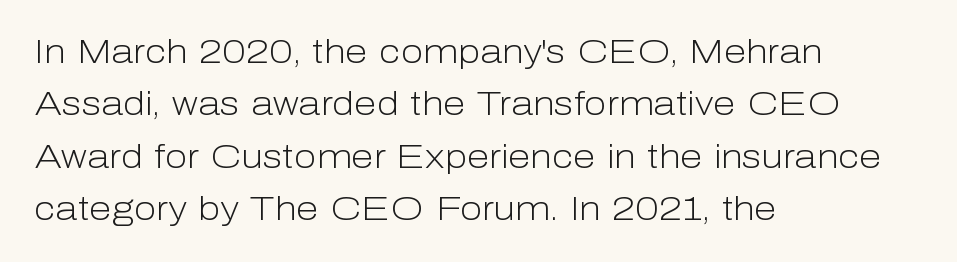
{"serif": "no", "italic": "no", "bold": "no", "weight": "light", "width": "normal", "stroke_contrast": "low", "x_height": "medium", "monospaced": "no", "underline": "no", "align": "left", "line_spacing": "normal", "line_spacing_ratio": 1.59, "letter_spacing": "normal", "letter_spacing_em": 0.0, "glyph_px": 33}
